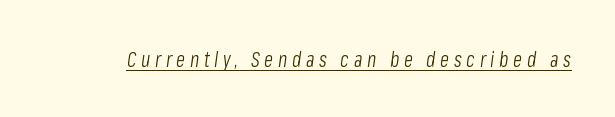
This sample carries an underscore along the baseline area. You can tell it's italic because the verticals aren't actually vertical. The letterforms sit at book weight or below. Glyph-to-glyph distance is far greater than everyday printed text.
